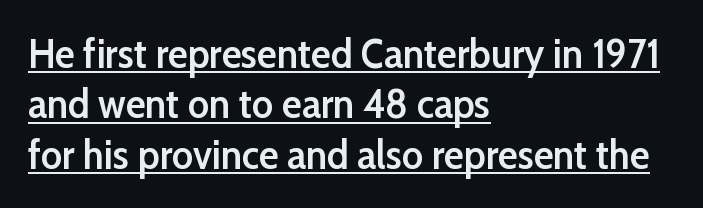
{"serif": "no", "italic": "no", "bold": "semi", "weight": "semibold", "width": "normal", "stroke_contrast": "low", "x_height": "medium", "monospaced": "no", "underline": "yes", "align": "left", "line_spacing_ratio": 1.23, "letter_spacing": "normal", "letter_spacing_em": 0.0, "glyph_px": 41}
